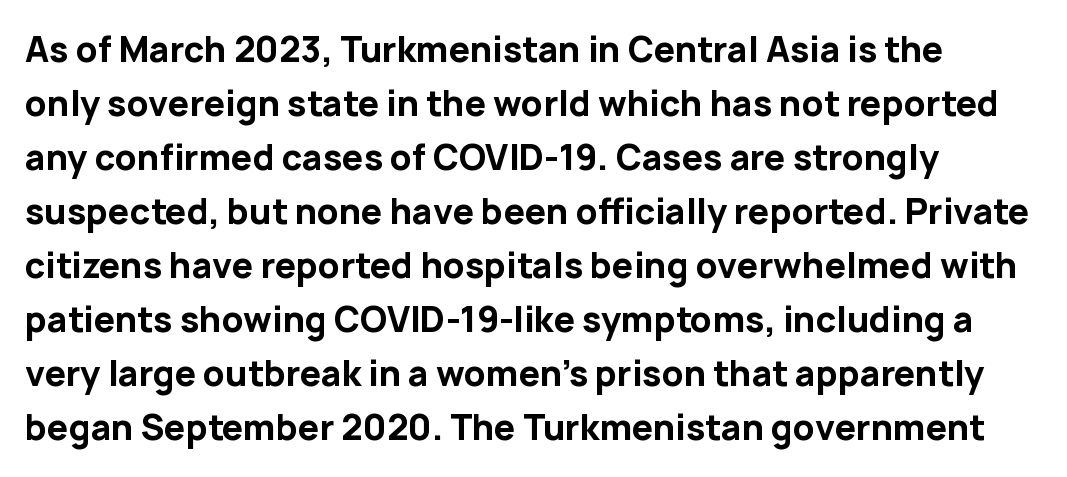
{"serif": "no", "italic": "no", "bold": "yes", "weight": "bold", "width": "normal", "stroke_contrast": "low", "x_height": "medium", "monospaced": "no", "underline": "no", "align": "left", "line_spacing": "normal", "line_spacing_ratio": 1.59, "letter_spacing": "normal", "letter_spacing_em": 0.0, "glyph_px": 34}
